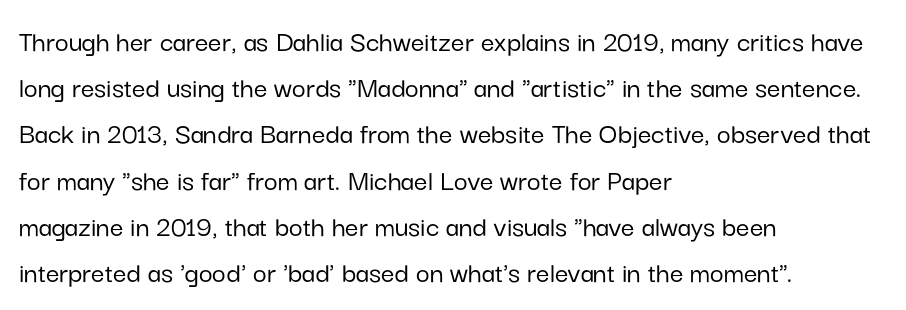
The image shows 30 px sans-serif type, upright; set left-aligned, normal line spacing (1.54x), normal letter spacing, not underlined; low stroke contrast and a medium x-height.
